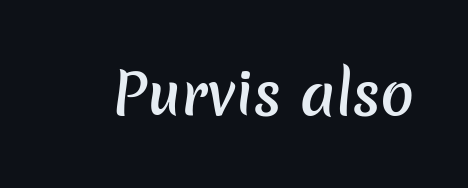
{"serif": "no", "bold": "semi", "weight": "semibold", "width": "normal", "stroke_contrast": "low", "x_height": "medium", "monospaced": "no", "underline": "no", "letter_spacing": "normal", "letter_spacing_em": 0.0, "glyph_px": 56}
